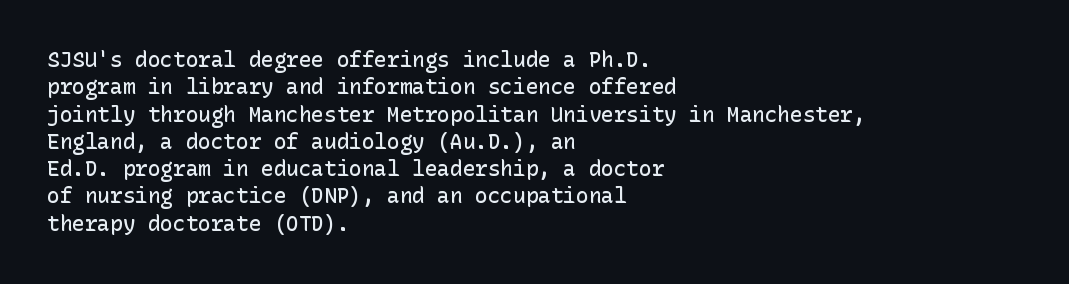
The image shows 21 px text type, upright; set left-aligned, normal line spacing (1.3x), normal letter spacing, not underlined.
